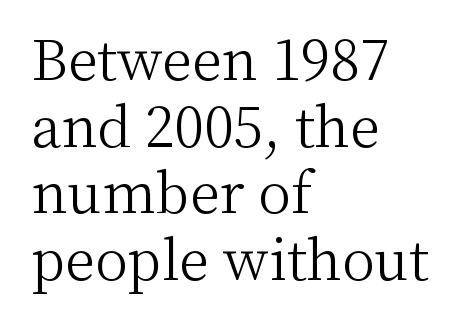
Q: Is the text bold? A: No.
Q: Is the text italic (slanted)? A: No, it is upright.
Q: Is the typeface a serif or a sans-serif typeface? A: Serif.
Q: Is the text underlined? A: No.
Q: How is the paragraph aligned? A: Left-aligned.
Q: Is the spacing between letters normal or unusually wide? A: Normal.
Q: Width (condensed, normal, or wide)? A: Normal.
Q: Stroke contrast? A: Medium.
Q: x-height? A: Medium.
Q: Monospaced? A: No.
